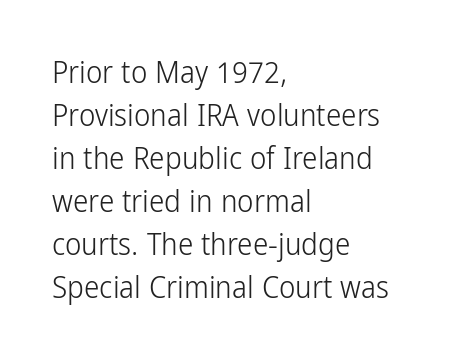
Q: Is the text bold? A: No.
Q: Is the text italic (slanted)? A: No, it is upright.
Q: Is the typeface a serif or a sans-serif typeface? A: Sans-serif.
Q: Is the text underlined? A: No.
Q: How is the paragraph aligned? A: Left-aligned.
Q: Is the spacing between letters normal or unusually wide? A: Normal.
Q: Is the spacing between lines tight, normal or loose? A: Normal.
Q: Width (condensed, normal, or wide)? A: Condensed.
Q: Stroke contrast? A: Low.
Q: x-height? A: Medium.
Q: Monospaced? A: No.
